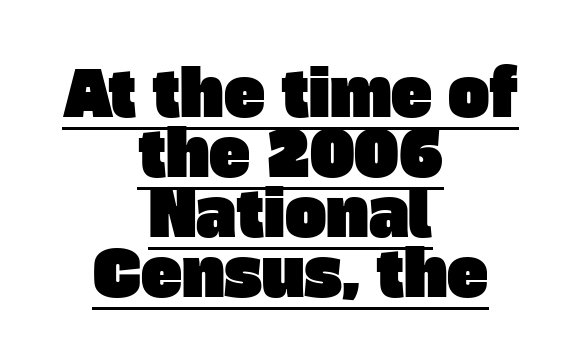
The image shows 62 px sans-serif type; set centered, tight line spacing (0.97x), normal letter spacing, underlined; low stroke contrast and a large x-height.
